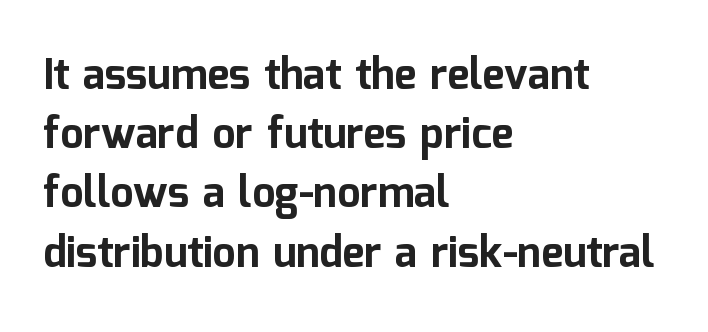
The image shows 42 px bold sans-serif type, upright; set left-aligned, normal line spacing (1.41x), normal letter spacing, not underlined; low stroke contrast and a medium x-height.
